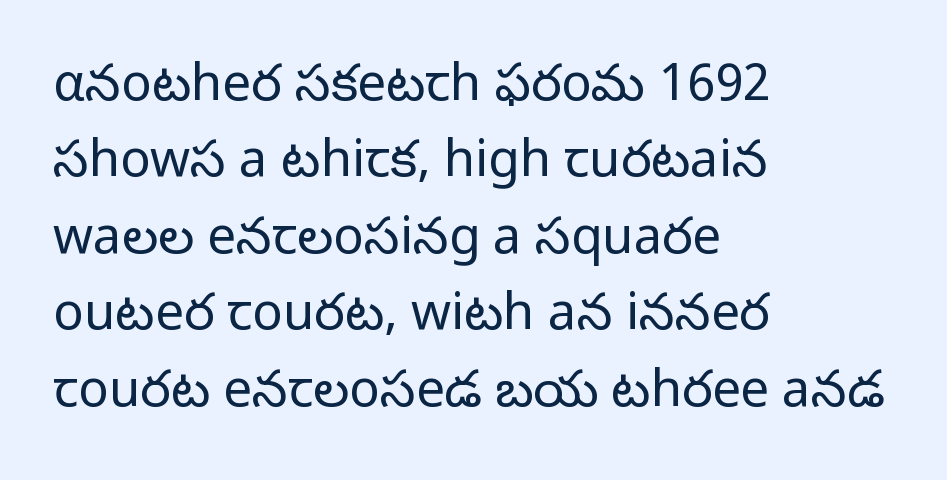
The image shows 51 px light sans-serif type, upright; set left-aligned, normal line spacing (1.5x), normal letter spacing, not underlined; low stroke contrast and a medium x-height.
